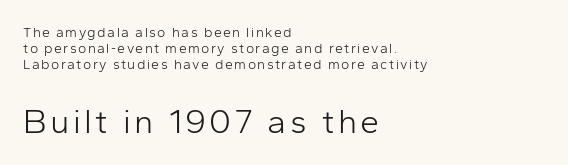
This rendering uses left alignment, leaving the right contour irregular. The designer went with a sans here, leaving each stem footless. Here the designer chose a conventional face with non-uniform glyph widths. Beneath every word, the page is bare. Scale increases going downward across the two blocks.
